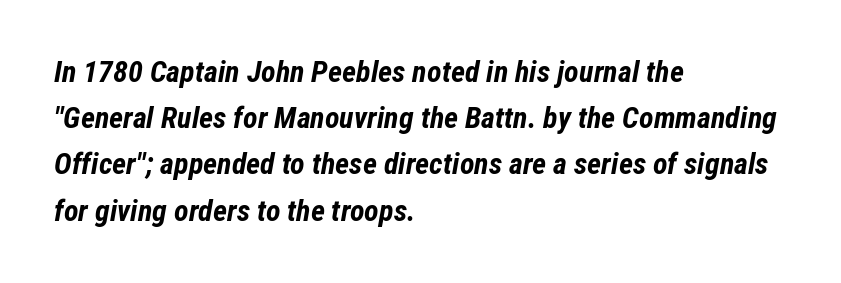
The image shows 30 px bold, condensed type, italic (leaning right); set left-aligned, normal line spacing (1.54x), normal letter spacing, not underlined; low stroke contrast and a medium x-height.
